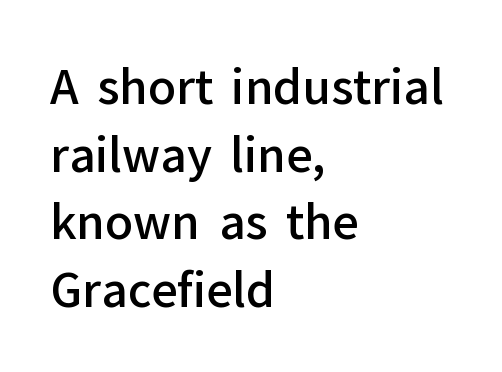
{"serif": "no", "italic": "no", "bold": "semi", "weight": "semibold", "width": "normal", "stroke_contrast": "low", "x_height": "medium", "monospaced": "no", "underline": "no", "align": "left", "line_spacing": "normal", "line_spacing_ratio": 1.47, "letter_spacing": "normal", "letter_spacing_em": 0.0, "glyph_px": 46}
